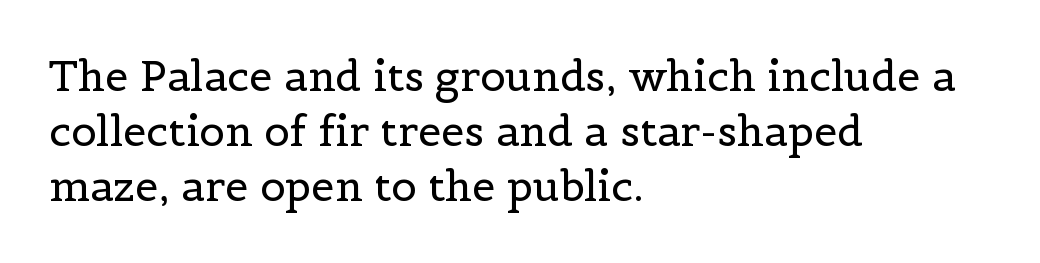
The image shows 42 px regular-weight serif type, upright; set left-aligned, normal line spacing (1.31x), normal letter spacing, not underlined; a medium x-height.
